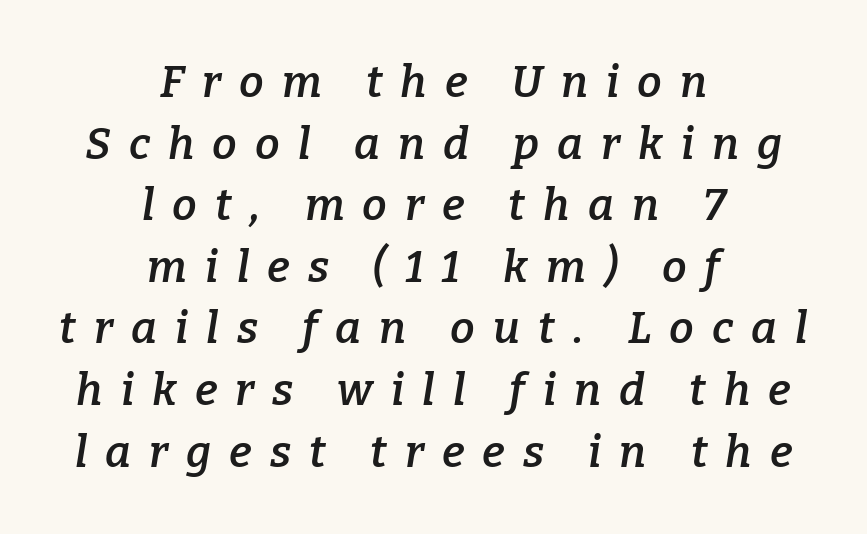
The image shows 44 px semibold serif type, italic (leaning right); set centered, normal line spacing (1.4x), unusually wide letter spacing (+0.41 em), not underlined; low stroke contrast and a medium x-height.
